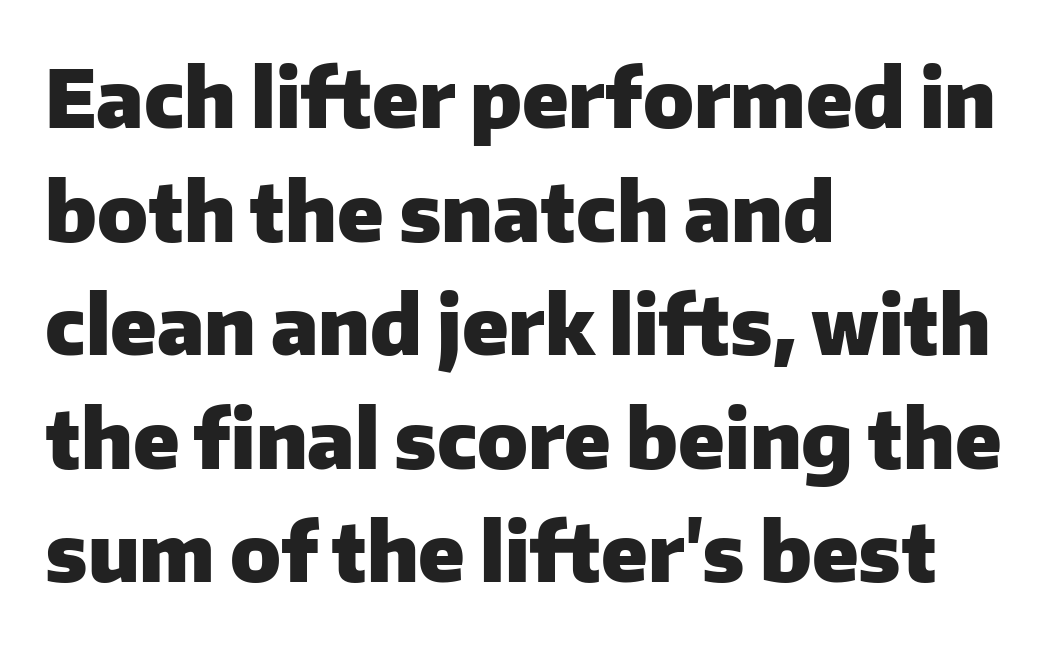
Q: Is the text bold? A: Yes.
Q: Is the text italic (slanted)? A: No, it is upright.
Q: Is the typeface a serif or a sans-serif typeface? A: Sans-serif.
Q: Is the text underlined? A: No.
Q: How is the paragraph aligned? A: Left-aligned.
Q: Is the spacing between letters normal or unusually wide? A: Normal.
Q: Is the spacing between lines tight, normal or loose? A: Normal.
Q: Width (condensed, normal, or wide)? A: Normal.
Q: Stroke contrast? A: Low.
Q: x-height? A: Medium.
Q: Monospaced? A: No.
